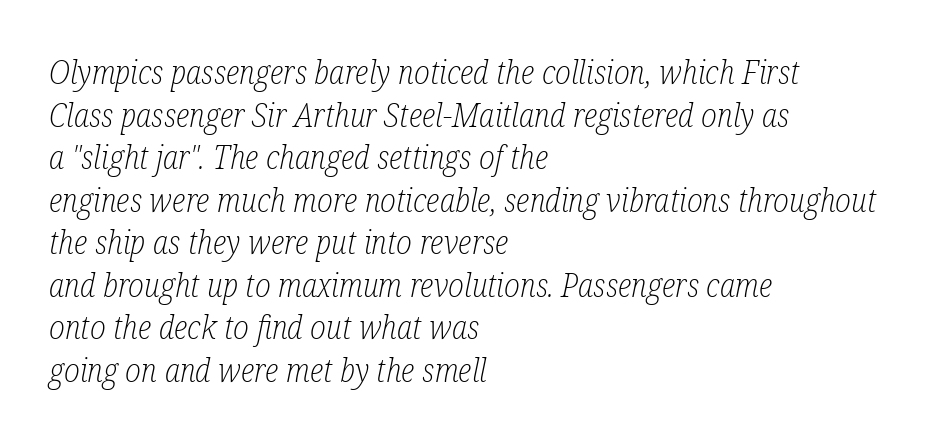
{"serif": "yes", "italic": "yes", "lean": "right", "slant_degrees": 12, "bold": "no", "weight": "light", "width": "condensed", "stroke_contrast": "low", "x_height": "medium", "monospaced": "no", "underline": "no", "align": "left", "line_spacing": "normal", "line_spacing_ratio": 1.33, "letter_spacing": "normal", "letter_spacing_em": 0.0, "glyph_px": 32}
